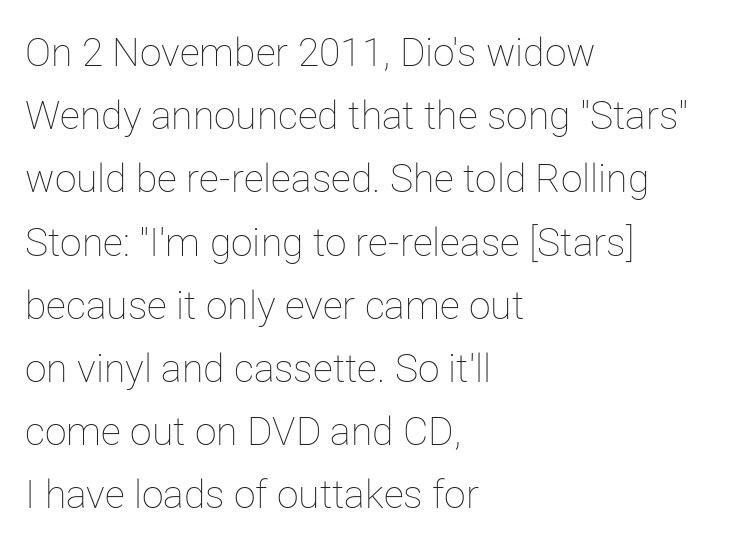
Is the letter spacing exaggerated? No — it looks like the ordinary default. The line-height multiplier appears to be the usual default. Does the copy run flush right? No — it runs flush left. Check the space under the baseline: it is left empty.
